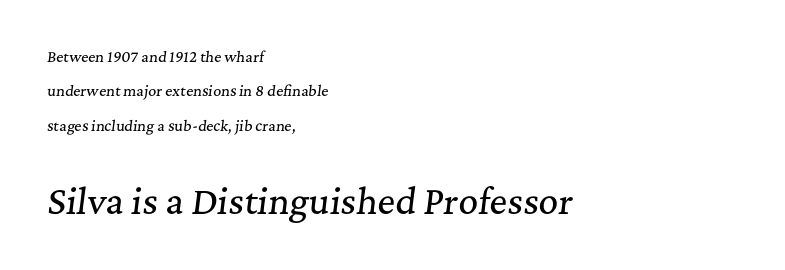
Q: Is the text italic (slanted)? A: Yes, it leans right by about 7 degrees.
Q: Is the typeface a serif or a sans-serif typeface? A: Serif.
Q: Is the text underlined? A: No.
Q: How is the paragraph aligned? A: Left-aligned.
Q: Is the spacing between letters normal or unusually wide? A: Normal.
Q: Is the spacing between lines tight, normal or loose? A: Loose.
Q: Which block of text is set in a larger size, the first (top) or the second (bottom)? A: The second (bottom) one.
Q: Width (condensed, normal, or wide)? A: Normal.
Q: Stroke contrast? A: Medium.
Q: x-height? A: Medium.
Q: Monospaced? A: No.
